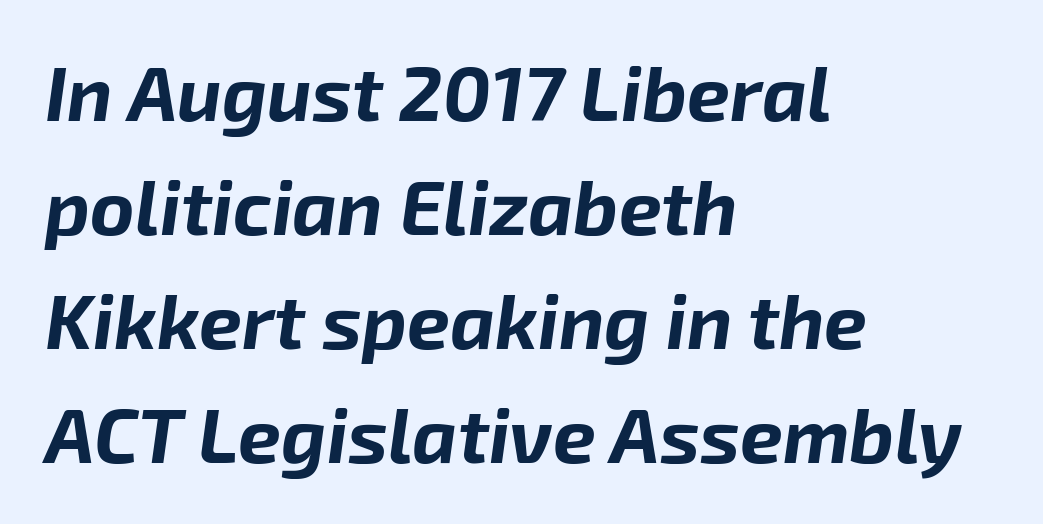
Q: Is the text bold? A: Yes.
Q: Is the text italic (slanted)? A: Yes, it leans right by about 8 degrees.
Q: Is the text underlined? A: No.
Q: How is the paragraph aligned? A: Left-aligned.
Q: Is the spacing between letters normal or unusually wide? A: Normal.
Q: Is the spacing between lines tight, normal or loose? A: Normal.
Q: Width (condensed, normal, or wide)? A: Normal.
Q: Stroke contrast? A: Low.
Q: x-height? A: Medium.
Q: Monospaced? A: No.
